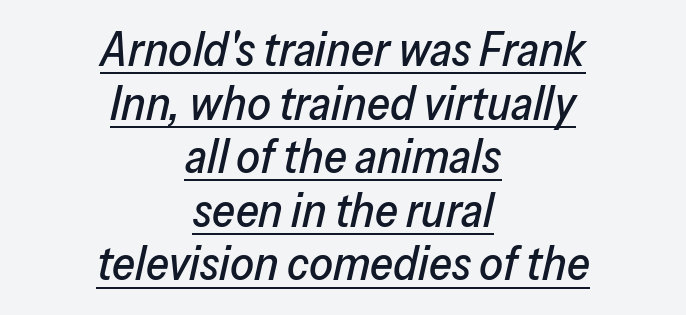
Q: Is the text italic (slanted)? A: Yes, it leans right by about 13 degrees.
Q: Is the text underlined? A: Yes.
Q: How is the paragraph aligned? A: Centered.
Q: Is the spacing between letters normal or unusually wide? A: Normal.
Q: Is the spacing between lines tight, normal or loose? A: Tight.
Q: Width (condensed, normal, or wide)? A: Normal.
Q: Stroke contrast? A: Low.
Q: x-height? A: Medium.
Q: Monospaced? A: No.
